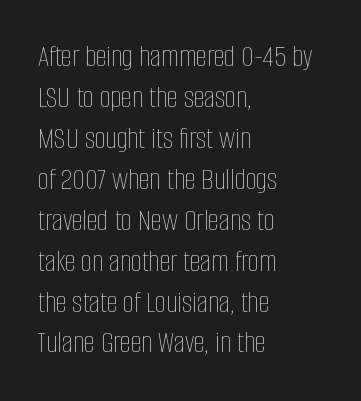
Notice how descenders clear the ascenders below comfortably — that's standard leading. The specimen omits any rule beneath the text block's lines. All the whitespace from short lines collects on the right. Is this a fixed-width face? No — the glyphs have proportional, varying widths. Is this a heavy cut? Hardly; it is regular or lighter. Each word holds together tightly as a unit, with standard inter-letter gaps.
